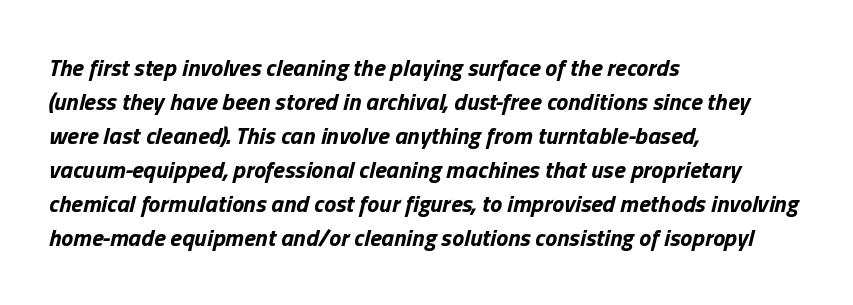
Q: Is the text bold? A: Yes.
Q: Is the text italic (slanted)? A: Yes, it leans right by about 13 degrees.
Q: Is the text underlined? A: No.
Q: How is the paragraph aligned? A: Left-aligned.
Q: Is the spacing between letters normal or unusually wide? A: Normal.
Q: Is the spacing between lines tight, normal or loose? A: Normal.
